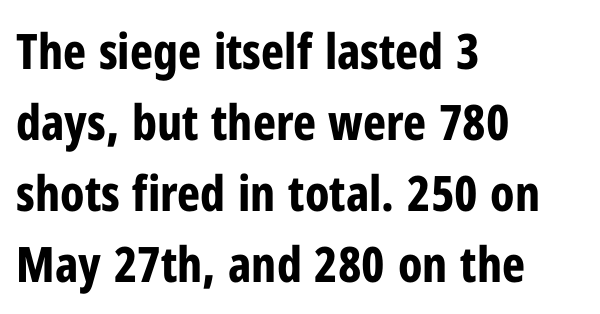
{"serif": "no", "italic": "no", "bold": "yes", "weight": "bold", "width": "condensed", "stroke_contrast": "low", "x_height": "medium", "monospaced": "no", "underline": "no", "align": "left", "line_spacing": "normal", "line_spacing_ratio": 1.45, "letter_spacing": "normal", "letter_spacing_em": 0.0, "glyph_px": 49}
